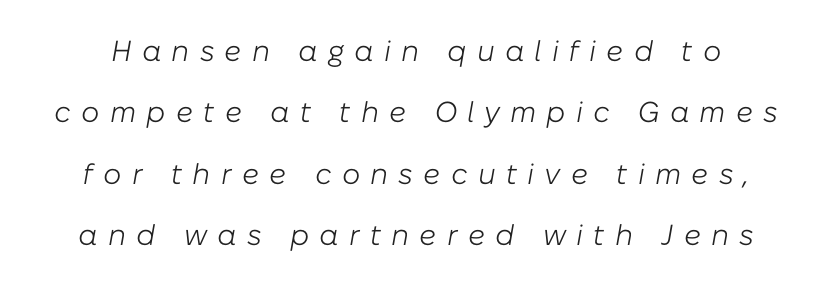
{"italic": "yes", "lean": "right", "slant_degrees": 10, "bold": "no", "weight": "light", "width": "normal", "stroke_contrast": "low", "x_height": "medium", "monospaced": "no", "underline": "no", "line_spacing": "loose", "line_spacing_ratio": 2.12, "letter_spacing": "wide", "letter_spacing_em": 0.35, "glyph_px": 29}
